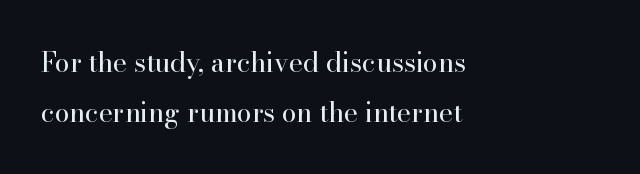
Q: Is the text bold? A: No.
Q: Is the text italic (slanted)? A: No, it is upright.
Q: Is the text underlined? A: No.
Q: How is the paragraph aligned? A: Left-aligned.
Q: Is the spacing between letters normal or unusually wide? A: Normal.
